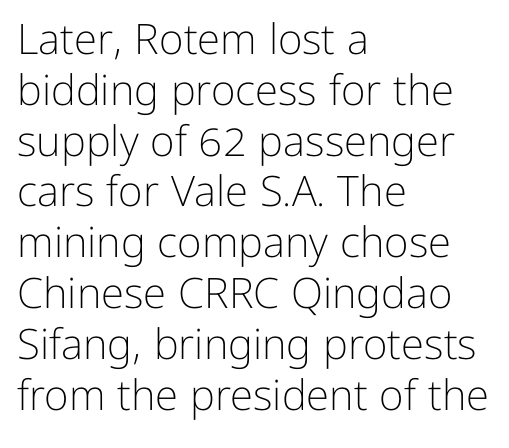
The image shows 42 px light sans-serif type, upright; set left-aligned, line spacing 1.21x, normal letter spacing, not underlined; low stroke contrast and a medium x-height.
